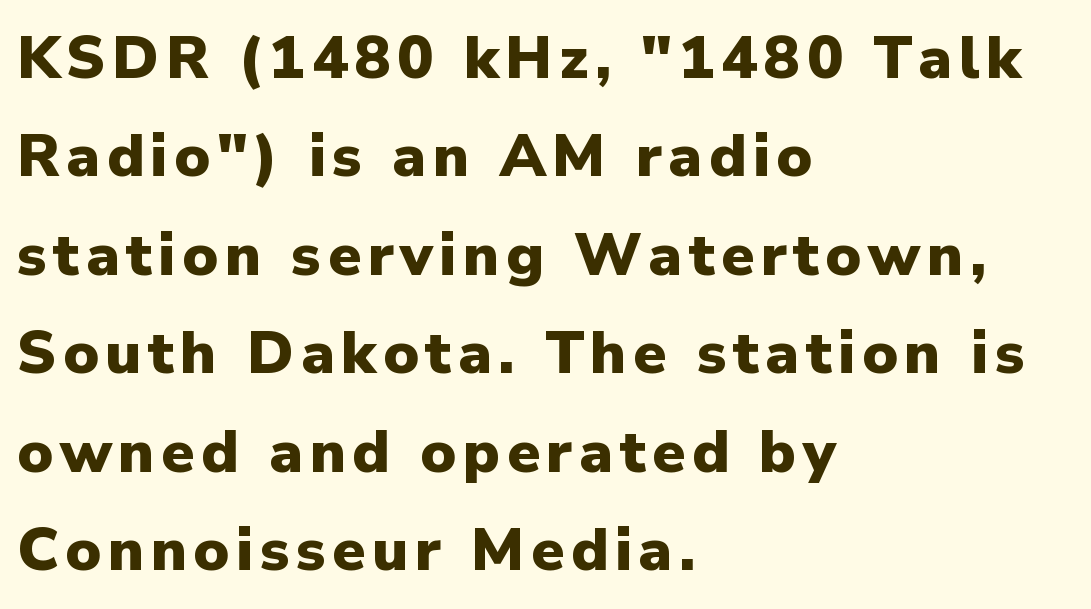
{"serif": "no", "italic": "no", "bold": "yes", "weight": "heavy", "width": "normal", "stroke_contrast": "low", "x_height": "medium", "monospaced": "no", "underline": "no", "align": "left", "line_spacing": "normal", "line_spacing_ratio": 1.64, "glyph_px": 60}
